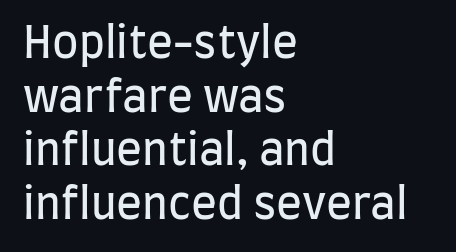
{"serif": "no", "italic": "no", "bold": "no", "weight": "regular", "width": "condensed", "stroke_contrast": "low", "x_height": "large", "monospaced": "no", "underline": "no", "align": "left", "line_spacing": "normal", "line_spacing_ratio": 1.25, "letter_spacing": "normal", "letter_spacing_em": 0.0, "glyph_px": 43}
